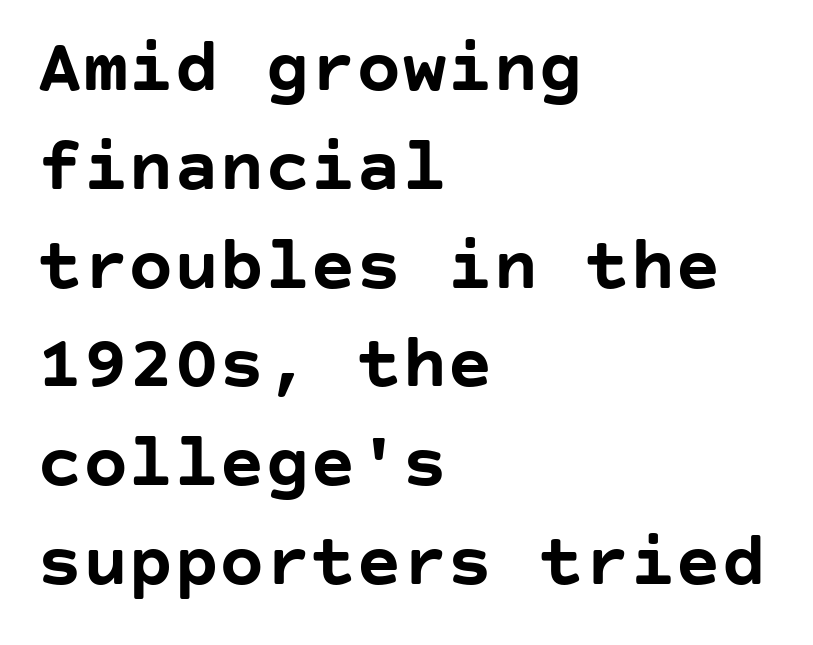
Q: Is the text bold? A: Yes.
Q: Is the text italic (slanted)? A: No, it is upright.
Q: Is the typeface a serif or a sans-serif typeface? A: Sans-serif.
Q: Is the text underlined? A: No.
Q: How is the paragraph aligned? A: Left-aligned.
Q: Is the spacing between letters normal or unusually wide? A: Normal.
Q: Is the spacing between lines tight, normal or loose? A: Normal.
Q: Width (condensed, normal, or wide)? A: Normal.
Q: Stroke contrast? A: Low.
Q: x-height? A: Large.
